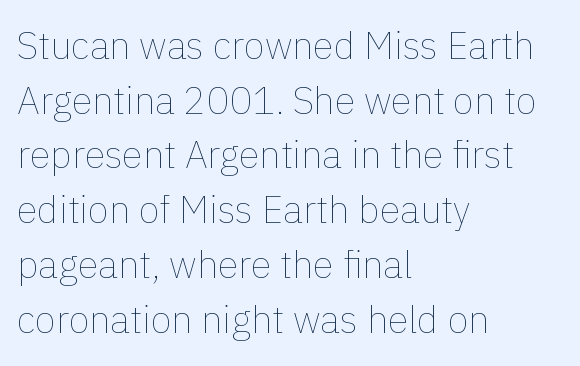
{"italic": "no", "bold": "no", "weight": "thin", "width": "normal", "stroke_contrast": "low", "x_height": "medium", "monospaced": "no", "underline": "no", "align": "left", "line_spacing": "normal", "line_spacing_ratio": 1.44, "letter_spacing": "normal", "letter_spacing_em": 0.0, "glyph_px": 38}
